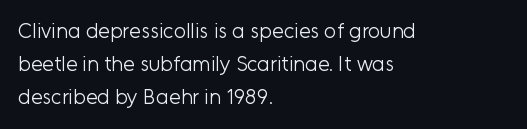
{"italic": "no", "bold": "no", "underline": "no", "align": "left", "line_spacing": "normal", "line_spacing_ratio": 1.58, "letter_spacing": "normal", "letter_spacing_em": 0.0, "glyph_px": 21}
